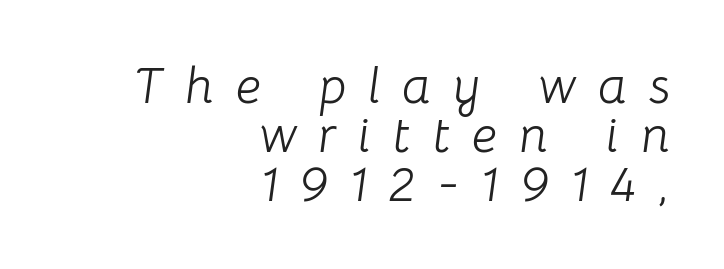
{"italic": "yes", "lean": "right", "slant_degrees": 8, "bold": "no", "weight": "light", "width": "normal", "stroke_contrast": "low", "x_height": "medium", "monospaced": "no", "underline": "no", "align": "right", "line_spacing": "tight", "line_spacing_ratio": 0.96, "letter_spacing": "wide", "letter_spacing_em": 0.43, "glyph_px": 51}
